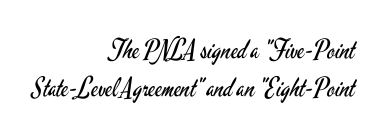
The image shows 26 px text type; set right-aligned, normal line spacing (1.45x), normal letter spacing, not underlined.
